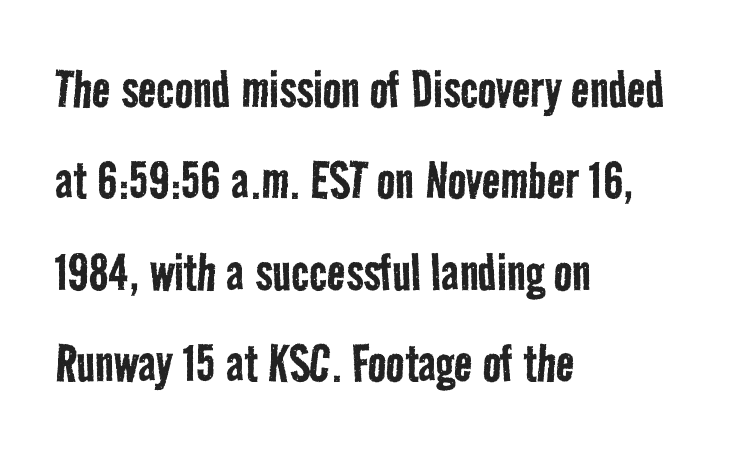
{"serif": "no", "bold": "no", "weight": "regular", "width": "condensed", "stroke_contrast": "low", "x_height": "medium", "monospaced": "no", "underline": "no", "align": "left", "line_spacing": "normal", "line_spacing_ratio": 1.5, "letter_spacing": "normal", "letter_spacing_em": 0.0, "glyph_px": 61}
